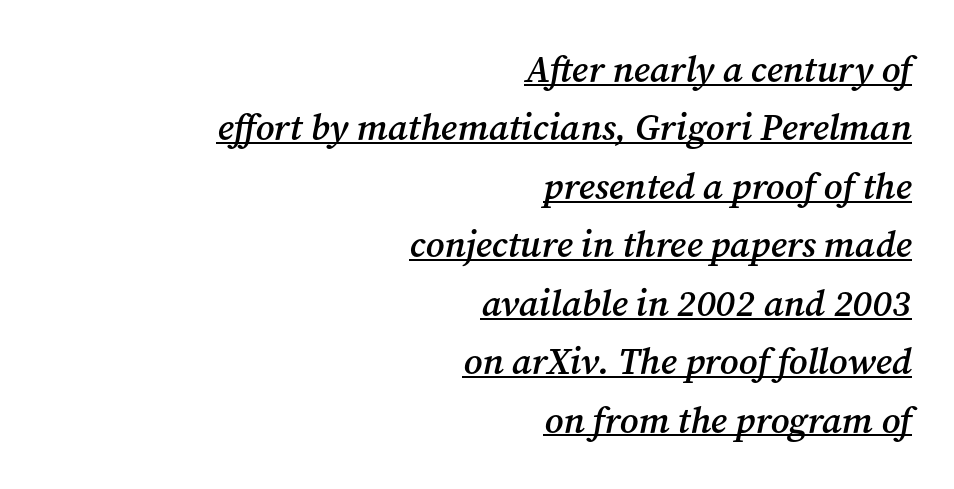
{"serif": "yes", "italic": "yes", "lean": "right", "slant_degrees": 12, "bold": "semi", "weight": "semibold", "width": "normal", "stroke_contrast": "medium", "x_height": "medium", "monospaced": "no", "underline": "yes", "align": "right", "line_spacing": "normal", "line_spacing_ratio": 1.58, "letter_spacing": "normal", "letter_spacing_em": 0.0, "glyph_px": 37}
